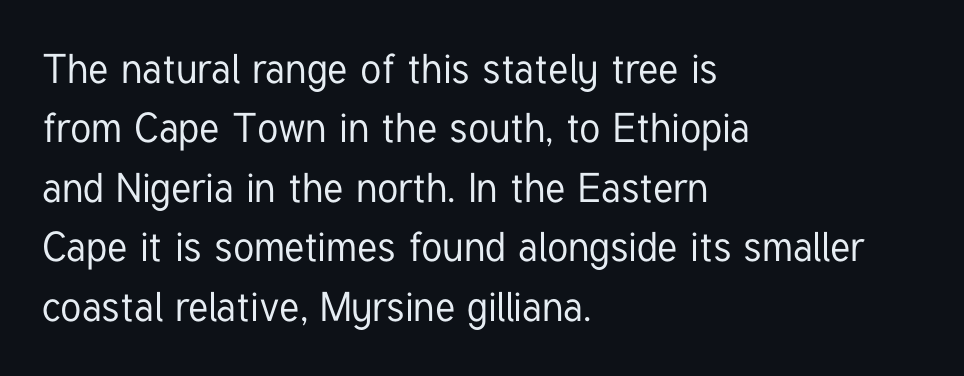
If you drew a ruler down the left edge, every line would touch it. Posture: straight, roman, zero tilt. Baseline-to-baseline distance is the conventional proportion of letter height. The characters display no serif detailing; their extremities are plain. The letters advance in unequal steps, a hallmark of proportional type. A bare baseline throughout the passage.
